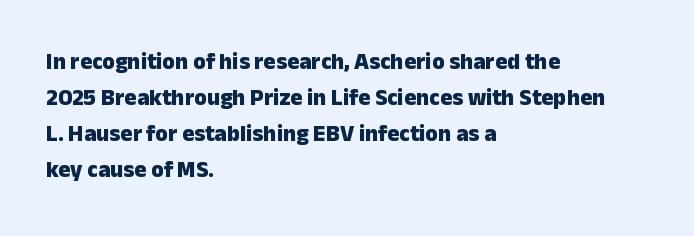
Q: Is the text bold? A: Yes.
Q: Is the text italic (slanted)? A: No, it is upright.
Q: Is the text underlined? A: No.
Q: How is the paragraph aligned? A: Left-aligned.
Q: Is the spacing between letters normal or unusually wide? A: Normal.
Q: Is the spacing between lines tight, normal or loose? A: Normal.
